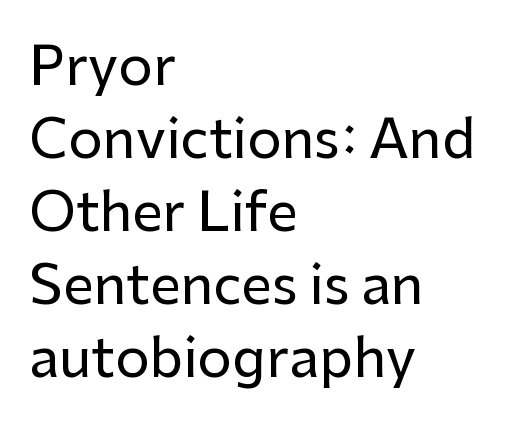
{"serif": "no", "italic": "no", "width": "normal", "stroke_contrast": "low", "x_height": "medium", "monospaced": "no", "underline": "no", "align": "left", "line_spacing": "normal", "line_spacing_ratio": 1.35, "letter_spacing": "normal", "letter_spacing_em": 0.0, "glyph_px": 54}
